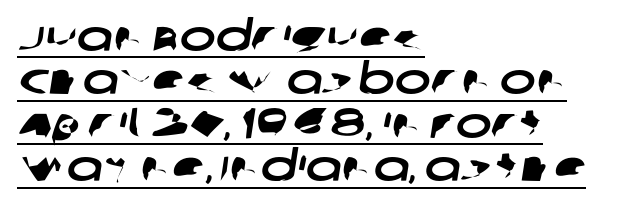
Q: Is the typeface a serif or a sans-serif typeface? A: Sans-serif.
Q: Is the text underlined? A: Yes.
Q: How is the paragraph aligned? A: Left-aligned.
Q: Is the spacing between letters normal or unusually wide? A: Normal.
Q: Is the spacing between lines tight, normal or loose? A: Tight.
Q: Width (condensed, normal, or wide)? A: Wide.
Q: Stroke contrast? A: Low.
Q: x-height? A: Large.
Q: Monospaced? A: No.
